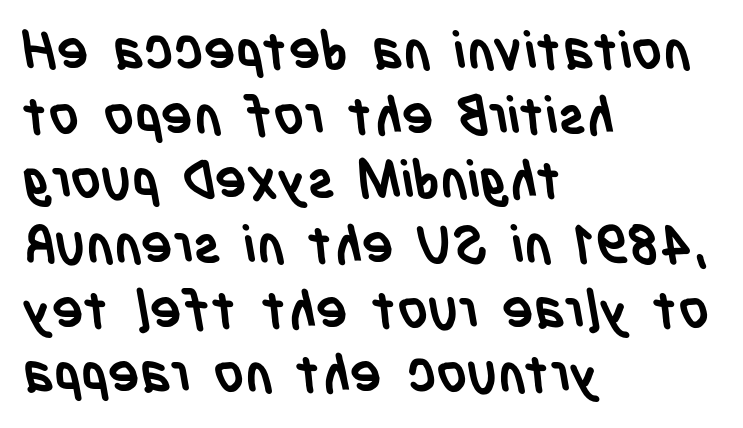
This rendering features lettering with no underline. Left-aligned paragraph, ragged on the right. Letter spacing: default. The glyphs have the mass of a bold cut. The rendering shows plain stroke endings on the letterforms — a sans-serif design. Each letter keeps its own natural width here, so spacing adapts to shape.
